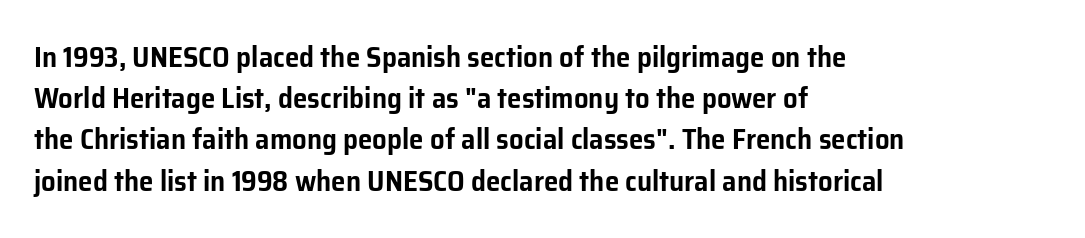
{"serif": "no", "italic": "no", "width": "normal", "stroke_contrast": "low", "x_height": "medium", "monospaced": "no", "underline": "no", "align": "left", "line_spacing": "normal", "line_spacing_ratio": 1.42, "letter_spacing": "normal", "letter_spacing_em": 0.0, "glyph_px": 29}
